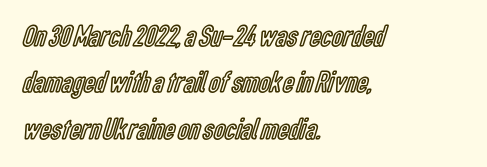
The image shows 31 px condensed type; set left-aligned, normal line spacing (1.5x), normal letter spacing, not underlined; a medium x-height.
